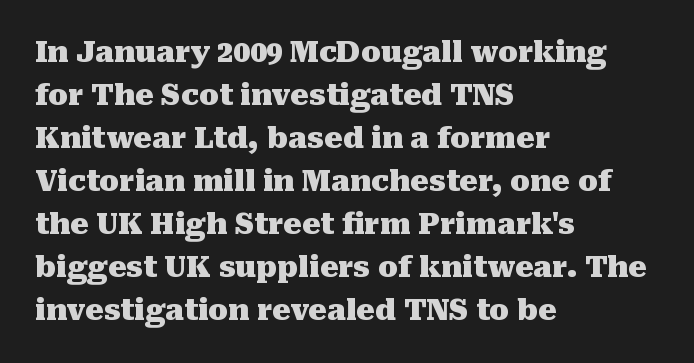
Q: Is the text bold? A: Yes.
Q: Is the text italic (slanted)? A: No, it is upright.
Q: Is the typeface a serif or a sans-serif typeface? A: Serif.
Q: Is the text underlined? A: No.
Q: How is the paragraph aligned? A: Left-aligned.
Q: Is the spacing between letters normal or unusually wide? A: Normal.
Q: Is the spacing between lines tight, normal or loose? A: Normal.
Q: Width (condensed, normal, or wide)? A: Normal.
Q: Stroke contrast? A: Medium.
Q: x-height? A: Medium.
Q: Monospaced? A: No.
